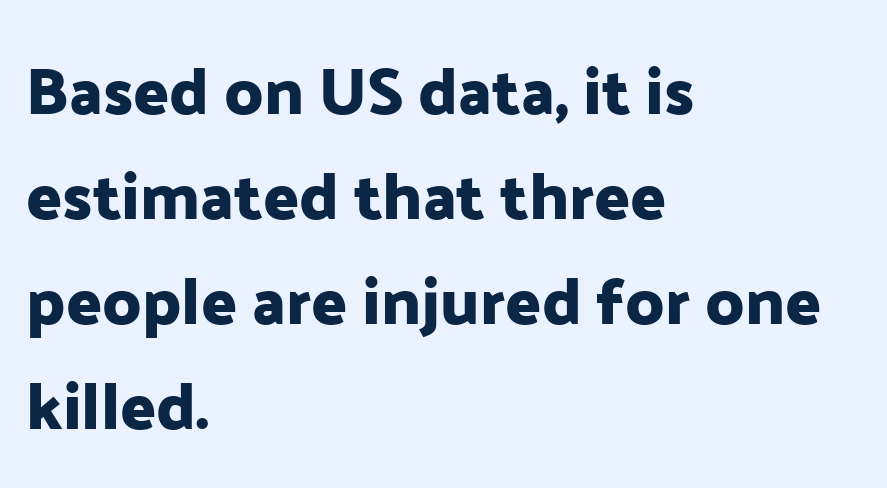
{"serif": "no", "italic": "no", "width": "normal", "stroke_contrast": "low", "x_height": "medium", "monospaced": "no", "underline": "no", "align": "left", "line_spacing": "normal", "line_spacing_ratio": 1.59, "letter_spacing": "normal", "letter_spacing_em": 0.0, "glyph_px": 66}
